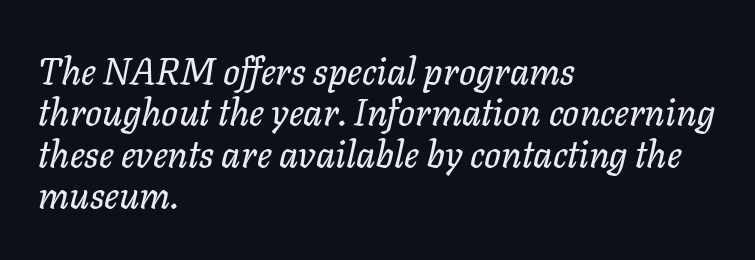
Q: Is the text italic (slanted)? A: Yes, it leans right by about 11 degrees.
Q: Is the text underlined? A: No.
Q: How is the paragraph aligned? A: Left-aligned.
Q: Is the spacing between letters normal or unusually wide? A: Normal.
Q: Is the spacing between lines tight, normal or loose? A: Tight.
Q: Width (condensed, normal, or wide)? A: Normal.
Q: Stroke contrast? A: Low.
Q: x-height? A: Medium.
Q: Monospaced? A: No.
